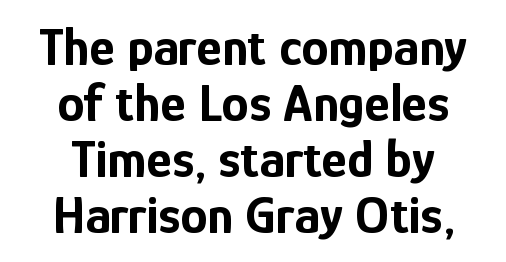
The image shows 54 px bold, condensed sans-serif type, upright; set centered, tight line spacing (1.04x), normal letter spacing, not underlined; low stroke contrast and a medium x-height.
